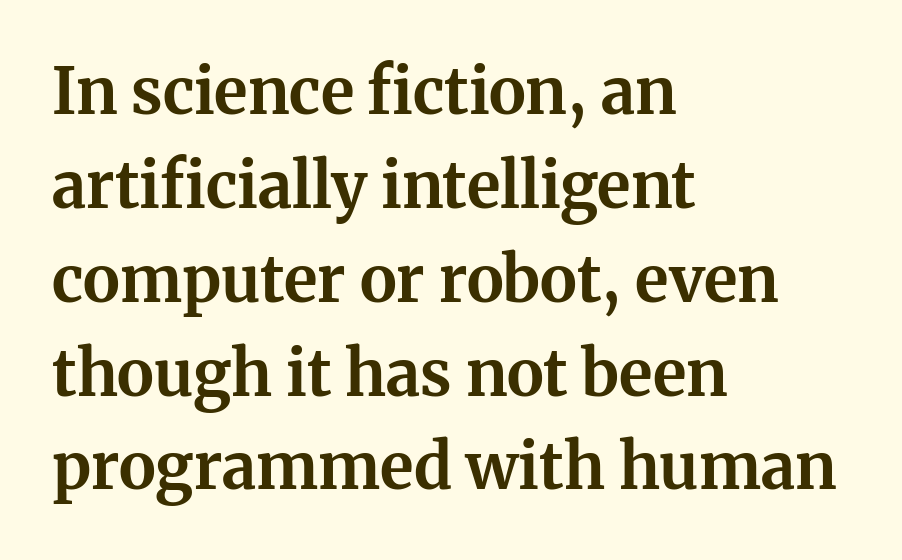
Q: Is the text bold? A: Yes.
Q: Is the text italic (slanted)? A: No, it is upright.
Q: Is the typeface a serif or a sans-serif typeface? A: Serif.
Q: Is the text underlined? A: No.
Q: How is the paragraph aligned? A: Left-aligned.
Q: Is the spacing between letters normal or unusually wide? A: Normal.
Q: Is the spacing between lines tight, normal or loose? A: Normal.
Q: Width (condensed, normal, or wide)? A: Normal.
Q: Stroke contrast? A: Medium.
Q: x-height? A: Medium.
Q: Monospaced? A: No.
